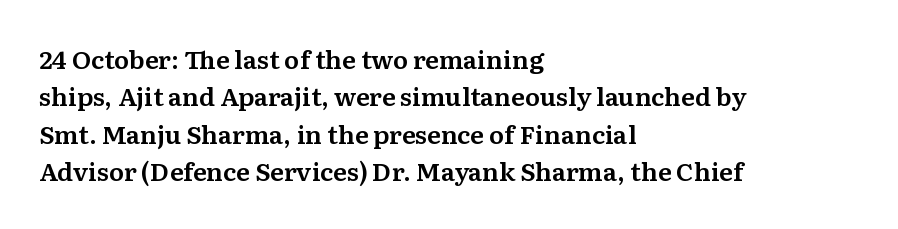
{"italic": "no", "underline": "no", "align": "left", "line_spacing": "normal", "line_spacing_ratio": 1.5, "letter_spacing": "normal", "letter_spacing_em": 0.0, "glyph_px": 25}
